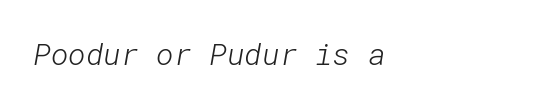
{"serif": "no", "bold": "no", "weight": "light", "width": "normal", "stroke_contrast": "low", "x_height": "medium", "underline": "no", "align": "left", "letter_spacing": "normal", "letter_spacing_em": 0.0, "glyph_px": 30}
